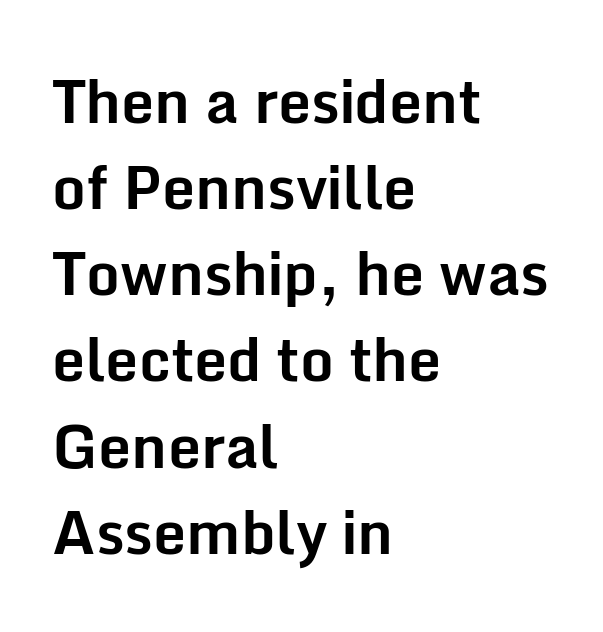
The image shows 59 px bold sans-serif type, upright; set left-aligned, normal line spacing (1.46x), normal letter spacing, not underlined; low stroke contrast and a medium x-height.
